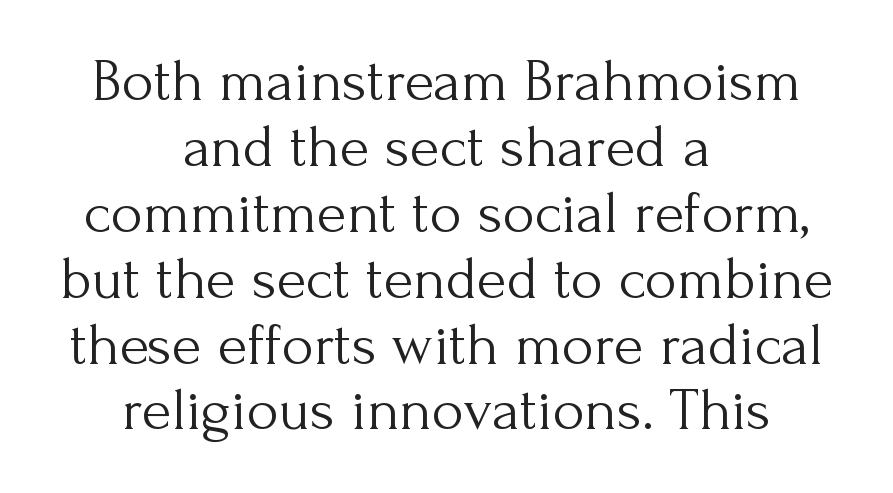
The image shows 61 px light serif type, upright; set centered, tight line spacing (1.08x), normal letter spacing, not underlined; medium stroke contrast and a small x-height.
